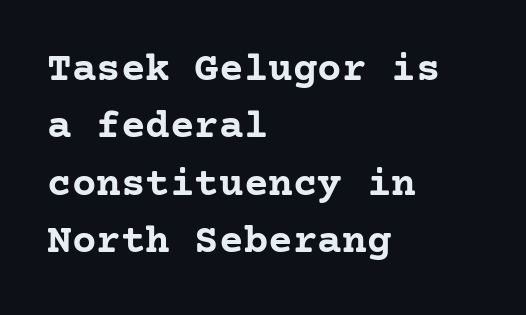
{"serif": "yes", "italic": "no", "bold": "yes", "weight": "semibold", "width": "normal", "stroke_contrast": "low", "x_height": "medium", "underline": "no", "align": "left", "line_spacing": "normal", "line_spacing_ratio": 1.4, "letter_spacing": "normal", "letter_spacing_em": 0.0, "glyph_px": 41}
